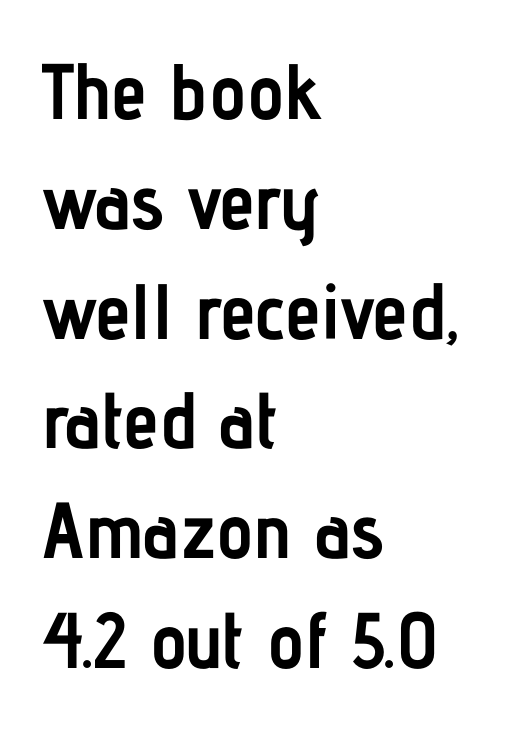
{"serif": "no", "italic": "no", "bold": "yes", "weight": "semibold", "width": "condensed", "stroke_contrast": "low", "x_height": "medium", "monospaced": "no", "underline": "no", "align": "left", "line_spacing": "normal", "line_spacing_ratio": 1.39, "letter_spacing": "normal", "letter_spacing_em": 0.0, "glyph_px": 79}
